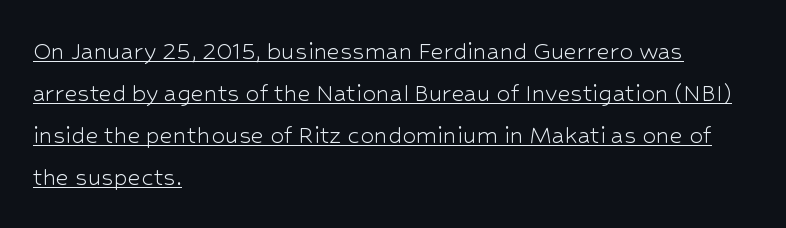
{"serif": "no", "italic": "no", "bold": "no", "weight": "light", "width": "normal", "stroke_contrast": "low", "x_height": "medium", "monospaced": "no", "underline": "yes", "align": "left", "line_spacing": "normal", "line_spacing_ratio": 1.5, "letter_spacing": "normal", "letter_spacing_em": 0.0, "glyph_px": 28}
